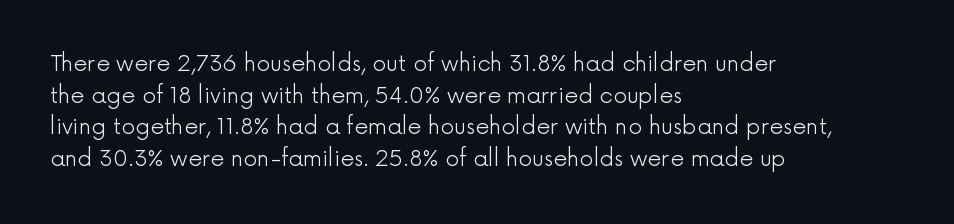
{"italic": "no", "bold": "no", "underline": "no", "align": "left", "line_spacing": "normal", "line_spacing_ratio": 1.44, "letter_spacing": "normal", "letter_spacing_em": 0.0, "glyph_px": 22}
